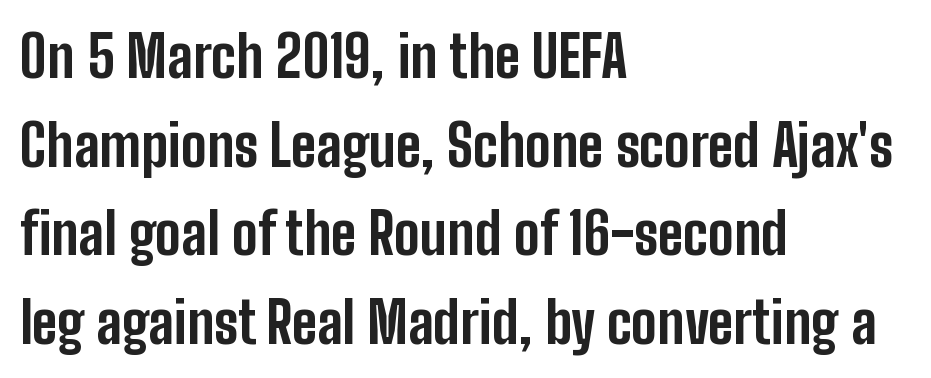
Spacing verdict: proportional, widths tailored to each character. The lines in this sample share a left origin and differ only in where they stop. This sample uses plain, unmodified letter spacing. The space between consecutive lines is moderate. The lettering holds an erect, upright posture throughout.
